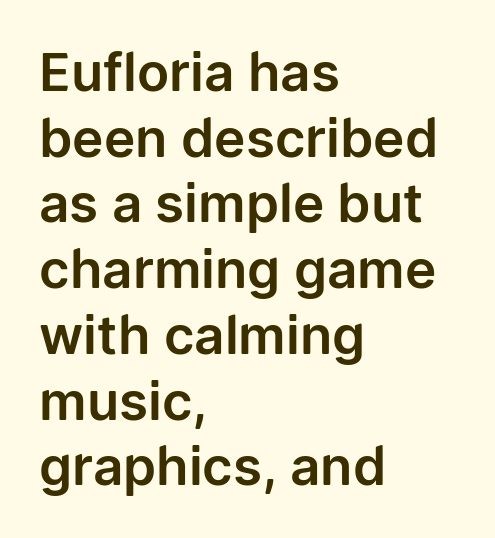
The font family rendered here belongs to the sans-serif group. These lines stack with their left ends in a neat column. A bare baseline throughout the passage. Proportional: the letters do not fall into vertical columns.
